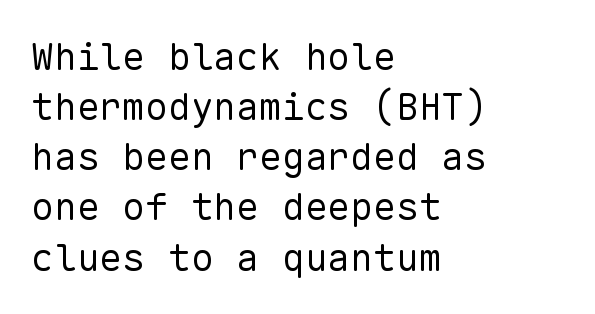
The image shows 38 px regular-weight sans-serif type, upright, monospaced; set left-aligned, normal line spacing (1.32x), normal letter spacing, not underlined; low stroke contrast and a medium x-height.
